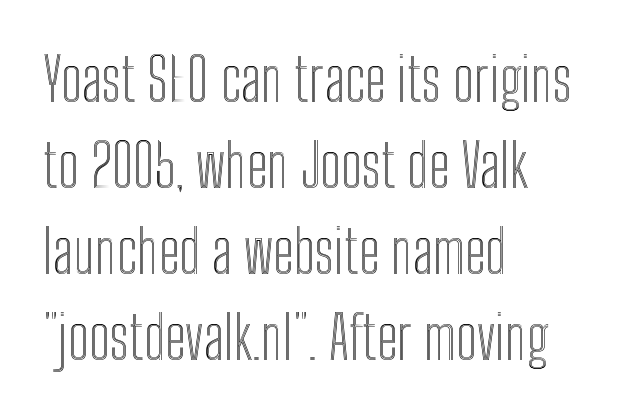
{"italic": "no", "width": "condensed", "x_height": "medium", "monospaced": "no", "underline": "no", "align": "left", "line_spacing": "normal", "line_spacing_ratio": 1.46, "letter_spacing": "normal", "letter_spacing_em": 0.0, "glyph_px": 59}
